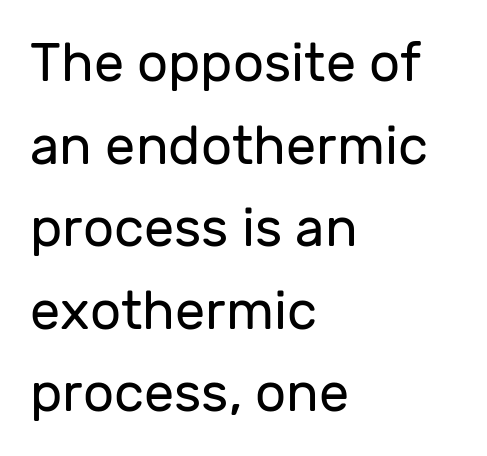
The image shows 54 px regular-weight sans-serif type, upright; set left-aligned, normal line spacing (1.53x), normal letter spacing, not underlined; low stroke contrast and a medium x-height.
